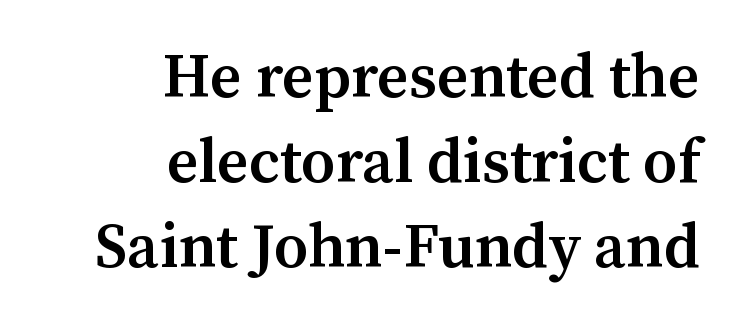
Spacing verdict: proportional, widths tailored to each character. The words here are not underlined. Horizontal alignment here is rightward, an uncommon choice for prose. Old-style or modern, the face here clearly has serifs.
